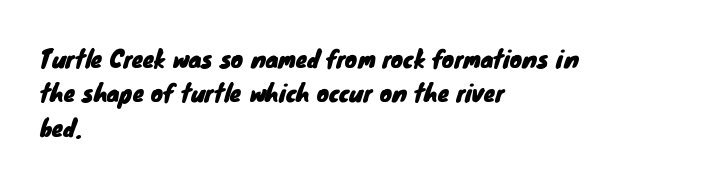
The image shows 23 px text type; set left-aligned, normal line spacing (1.5x), normal letter spacing, not underlined.
